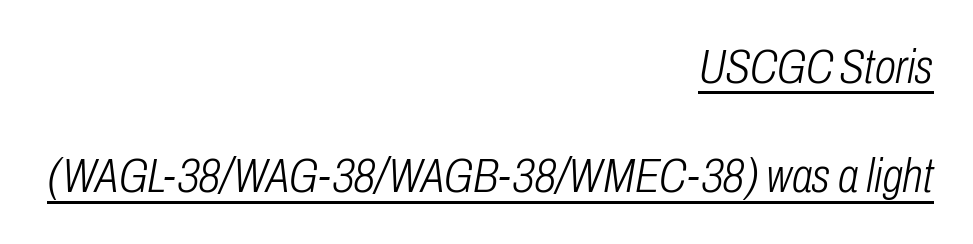
Q: Is the text bold? A: No.
Q: Is the text italic (slanted)? A: Yes, it leans right by about 10 degrees.
Q: Is the text underlined? A: Yes.
Q: How is the paragraph aligned? A: Right-aligned.
Q: Is the spacing between letters normal or unusually wide? A: Normal.
Q: Is the spacing between lines tight, normal or loose? A: Loose.
Q: Width (condensed, normal, or wide)? A: Condensed.
Q: Stroke contrast? A: Low.
Q: x-height? A: Medium.
Q: Monospaced? A: No.
